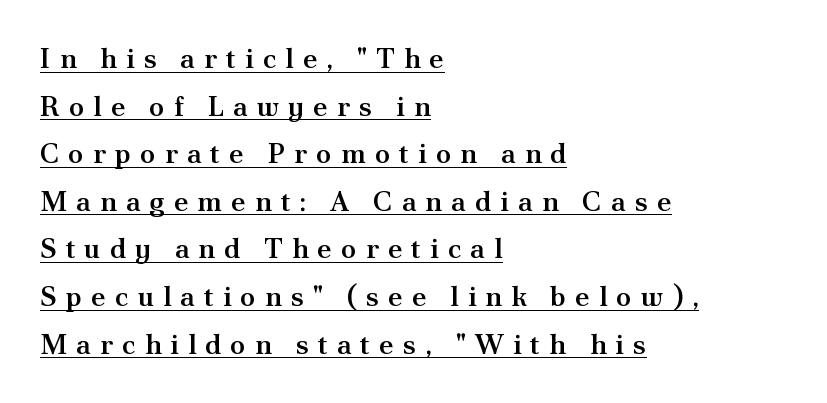
A fair bit of extra ink — the face is semibold, not bold. Is this a sans? No — the strokes have serifs. The font's upright variant was chosen for this text. Does the leading feel generous? No, just average.
